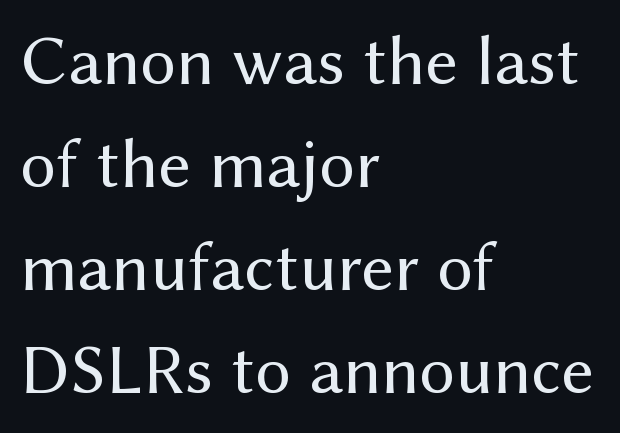
Weight: in the light-to-regular range. Between one letter and the next there's only the usual sliver of space. A typesetter would call this proportional, since set widths differ per character. Which margin do the lines hug? The left one — the right edge is uneven.
